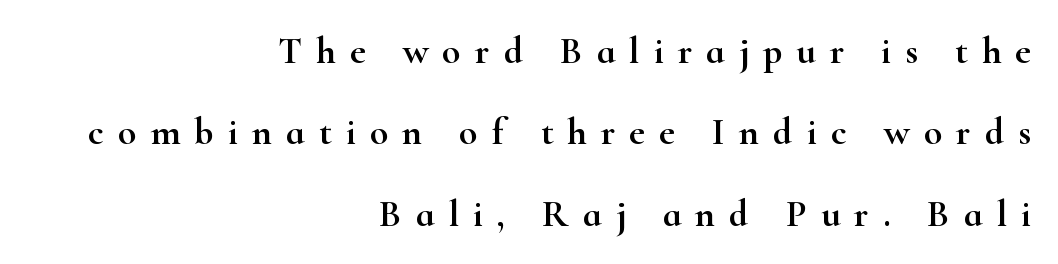
{"serif": "yes", "italic": "no", "width": "wide", "stroke_contrast": "high", "x_height": "small", "monospaced": "no", "underline": "no", "align": "right", "line_spacing": "loose", "line_spacing_ratio": 2.14, "letter_spacing": "wide", "letter_spacing_em": 0.37, "glyph_px": 38}
